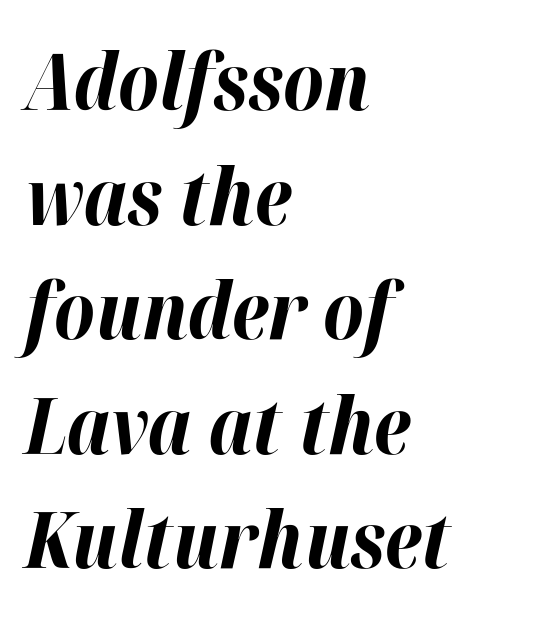
{"italic": "yes", "lean": "right", "slant_degrees": 12, "bold": "yes", "weight": "bold", "width": "normal", "stroke_contrast": "high", "x_height": "medium", "monospaced": "no", "underline": "no", "align": "left", "line_spacing": "normal", "line_spacing_ratio": 1.45, "letter_spacing": "normal", "letter_spacing_em": 0.0, "glyph_px": 79}
